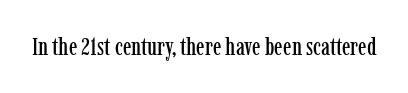
The image shows 25 px text type, upright; set normal letter spacing, not underlined.
